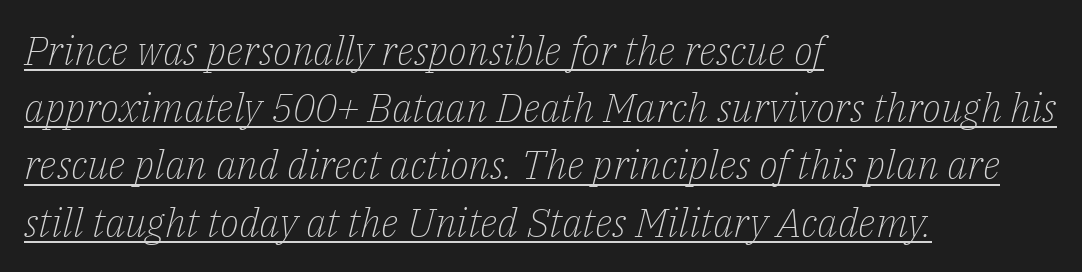
Heaviness? Minimal to ordinary, like unemphasized prose. Spacing between characters is what you'd get straight out of the box. The face used here is seriffed, in the tradition of book romans. Varying glyph widths throughout — classic text-font behaviour. Notice how the stems are inclined rather than vertical — that's the hallmark of italics. Notice how the passage keeps a crisp vertical edge on the left only.
